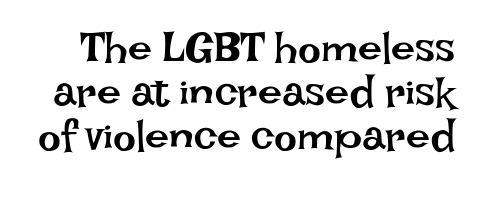
Q: Is the text bold? A: No.
Q: Is the text italic (slanted)? A: No, it is upright.
Q: Is the text underlined? A: No.
Q: Is the spacing between letters normal or unusually wide? A: Normal.
Q: Is the spacing between lines tight, normal or loose? A: Tight.
Q: Width (condensed, normal, or wide)? A: Normal.
Q: Stroke contrast? A: Low.
Q: x-height? A: Large.
Q: Monospaced? A: No.
